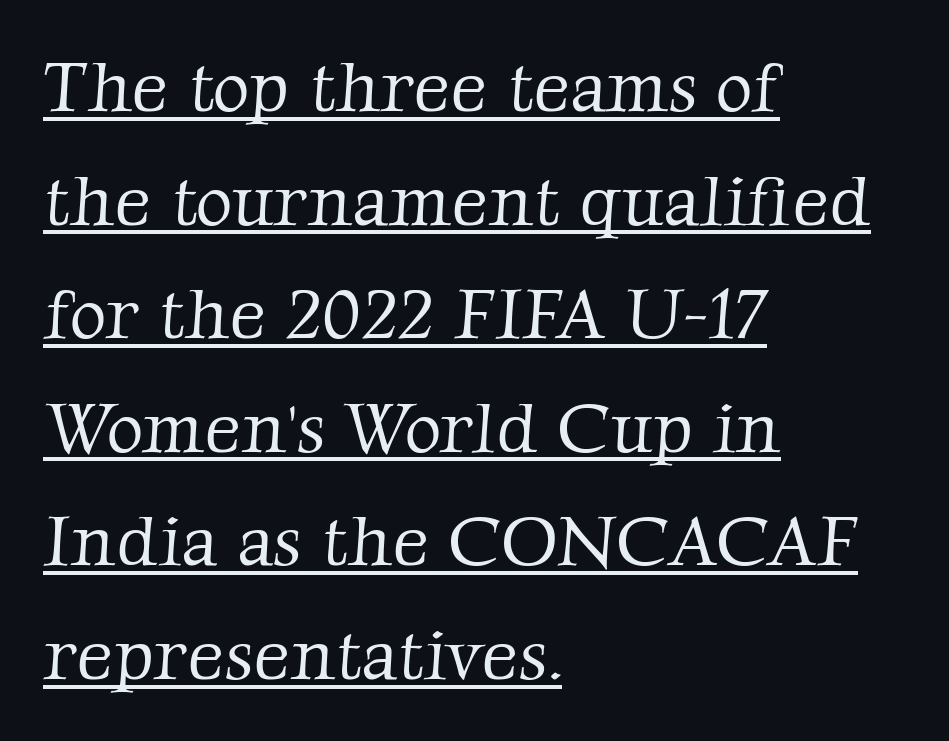
Q: Is the text bold? A: No.
Q: Is the typeface a serif or a sans-serif typeface? A: Serif.
Q: Is the text underlined? A: Yes.
Q: How is the paragraph aligned? A: Left-aligned.
Q: Is the spacing between letters normal or unusually wide? A: Normal.
Q: Is the spacing between lines tight, normal or loose? A: Normal.
Q: Width (condensed, normal, or wide)? A: Normal.
Q: Stroke contrast? A: Low.
Q: x-height? A: Medium.
Q: Monospaced? A: No.
